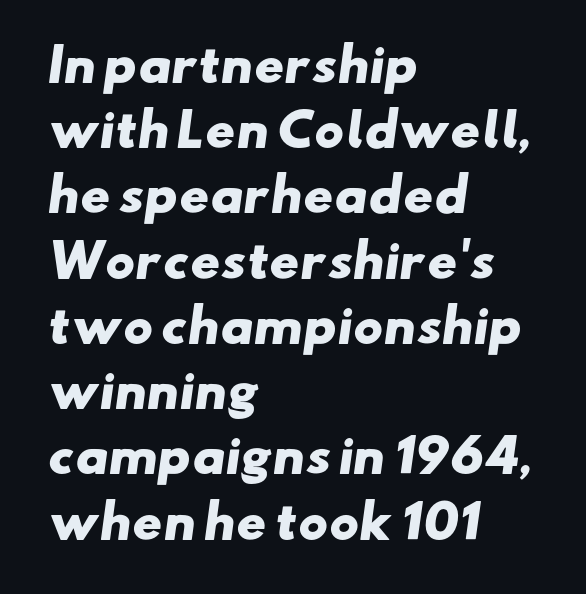
Q: Is the text bold? A: Yes.
Q: Is the typeface a serif or a sans-serif typeface? A: Sans-serif.
Q: Is the text underlined? A: No.
Q: How is the paragraph aligned? A: Left-aligned.
Q: Is the spacing between letters normal or unusually wide? A: Normal.
Q: Is the spacing between lines tight, normal or loose? A: Normal.
Q: Width (condensed, normal, or wide)? A: Wide.
Q: Stroke contrast? A: Low.
Q: x-height? A: Small.
Q: Monospaced? A: No.
